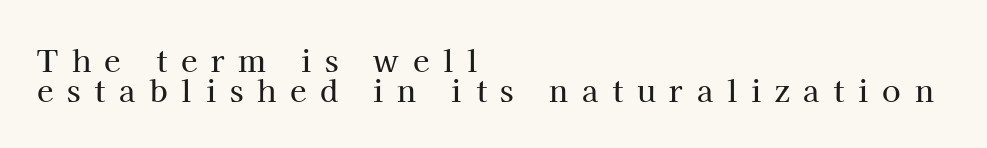
The foot of each line stays bare and open. The lettering stays uniformly vertical, giving the passage a roman look. Compared with typical paragraphs, the rows here are closer together. The passage shown is typed in a proportional face where columns would drift. Casual observation: everything's shoved over to the left. Is this a sans? No — the strokes have serifs.
